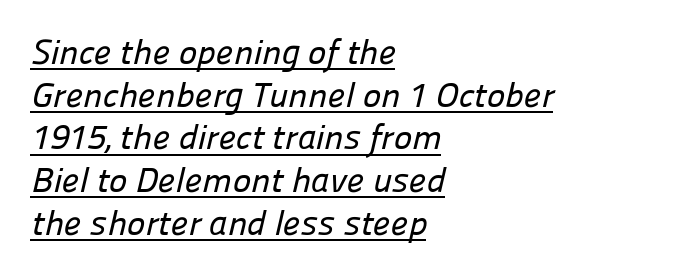
The image shows 35 px sans-serif type; set left-aligned, line spacing 1.22x, normal letter spacing, underlined; low stroke contrast and a medium x-height.
